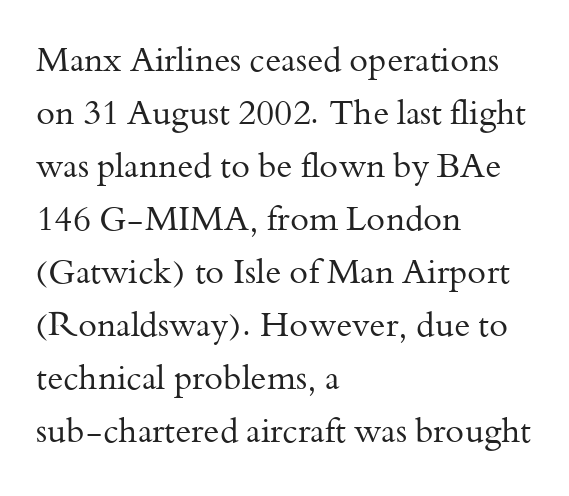
Q: Is the text bold? A: No.
Q: Is the text italic (slanted)? A: No, it is upright.
Q: Is the typeface a serif or a sans-serif typeface? A: Serif.
Q: Is the text underlined? A: No.
Q: How is the paragraph aligned? A: Left-aligned.
Q: Is the spacing between letters normal or unusually wide? A: Normal.
Q: Is the spacing between lines tight, normal or loose? A: Normal.
Q: Width (condensed, normal, or wide)? A: Normal.
Q: Stroke contrast? A: Medium.
Q: x-height? A: Small.
Q: Monospaced? A: No.
